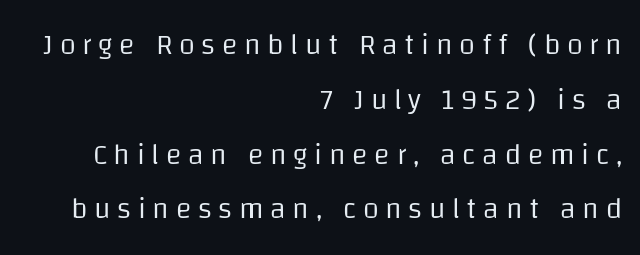
The image shows 29 px regular-weight sans-serif type, upright; set right-aligned, line spacing 1.89x, unusually wide letter spacing (+0.23 em), not underlined; low stroke contrast and a large x-height.
